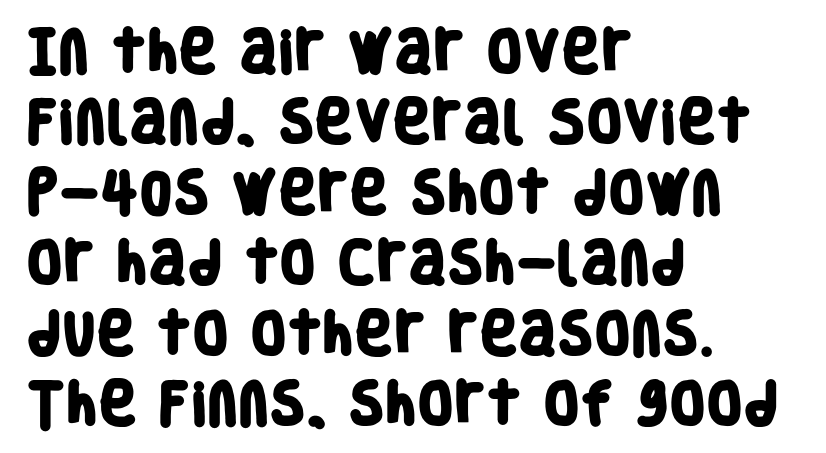
Q: Is the text bold? A: Yes.
Q: Is the typeface a serif or a sans-serif typeface? A: Sans-serif.
Q: Is the text underlined? A: No.
Q: How is the paragraph aligned? A: Left-aligned.
Q: Is the spacing between letters normal or unusually wide? A: Normal.
Q: Is the spacing between lines tight, normal or loose? A: Normal.
Q: Width (condensed, normal, or wide)? A: Condensed.
Q: Stroke contrast? A: Low.
Q: x-height? A: Large.
Q: Monospaced? A: No.
